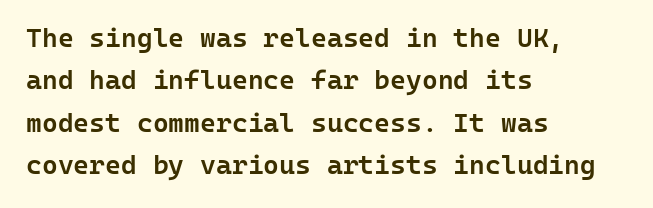
Q: Is the text bold? A: Semi-bold.
Q: Is the text italic (slanted)? A: No, it is upright.
Q: Is the text underlined? A: No.
Q: How is the paragraph aligned? A: Left-aligned.
Q: Is the spacing between letters normal or unusually wide? A: Normal.
Q: Is the spacing between lines tight, normal or loose? A: Normal.
